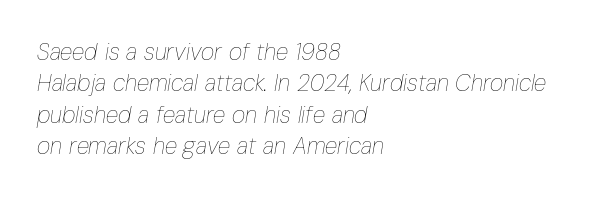
The image shows 23 px text type, italic (leaning right); set left-aligned, normal line spacing (1.36x), normal letter spacing, not underlined.
